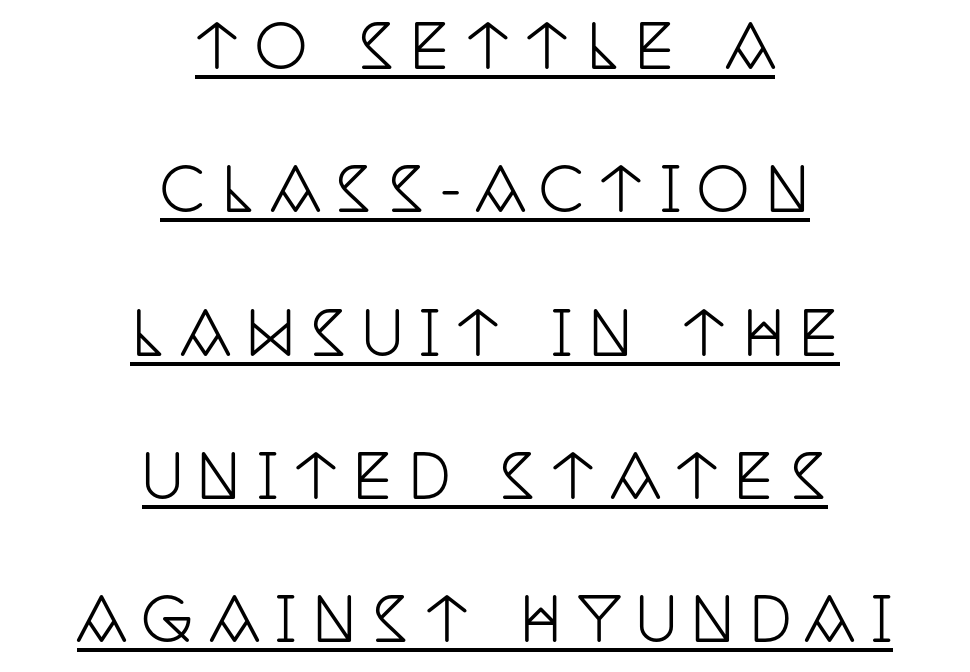
Type style note: has serifs. This sample has the flowing, uneven cadence of proportional lettering. Quick note: interline space is abundant. Casual observation: everything's sitting right in the middle. The font's upright variant was chosen for this text.
